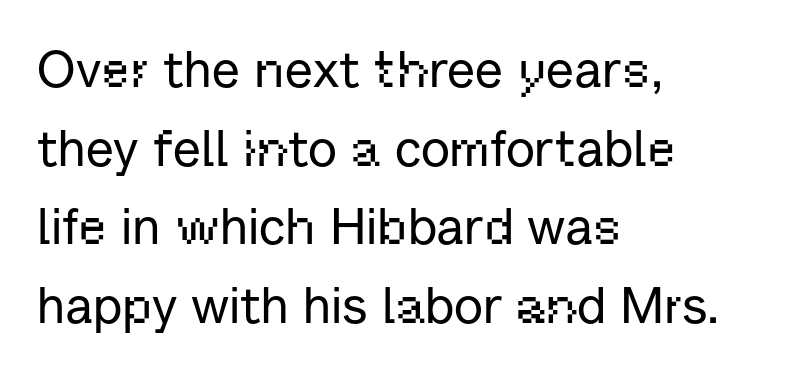
Beneath every word, the page is bare. Is there any slant? The stems are plumb. Look at the tracking — it's just the regular setting, nothing added. These lines are rendered in a variable-pitch font. Note: no serifs on the glyphs.
